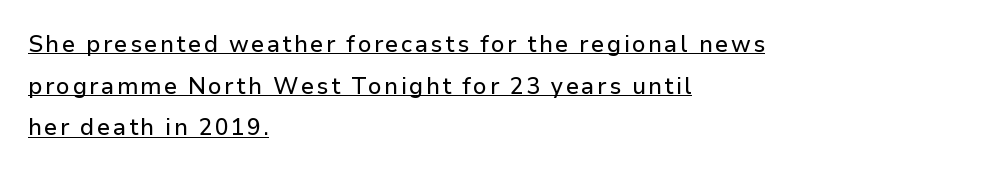
Q: Is the text italic (slanted)? A: No, it is upright.
Q: Is the text underlined? A: Yes.
Q: How is the paragraph aligned? A: Left-aligned.
